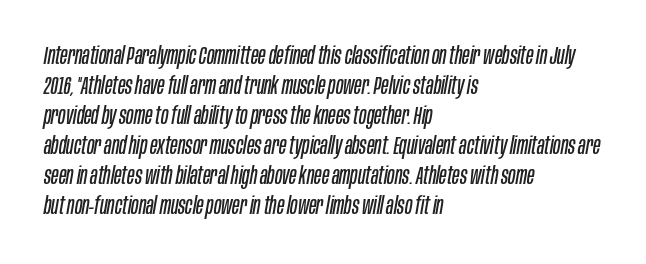
Q: Is the text bold? A: No.
Q: Is the text italic (slanted)? A: Yes, it leans right by about 10 degrees.
Q: Is the text underlined? A: No.
Q: How is the paragraph aligned? A: Left-aligned.
Q: Is the spacing between letters normal or unusually wide? A: Normal.
Q: Is the spacing between lines tight, normal or loose? A: Normal.
